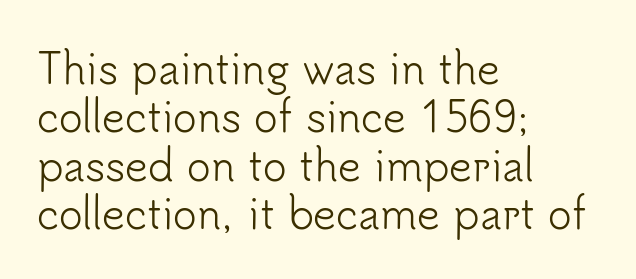
The strokes are not fattened; the text isn't bold. Beneath every word, the page is bare. Look at the bottom of the vertical strokes: they stop flat, with no serifs. A typesetter would call this proportional, since set widths differ per character. The face used here is rendered with its standard letterfit. Where is the straight margin? On the left.
